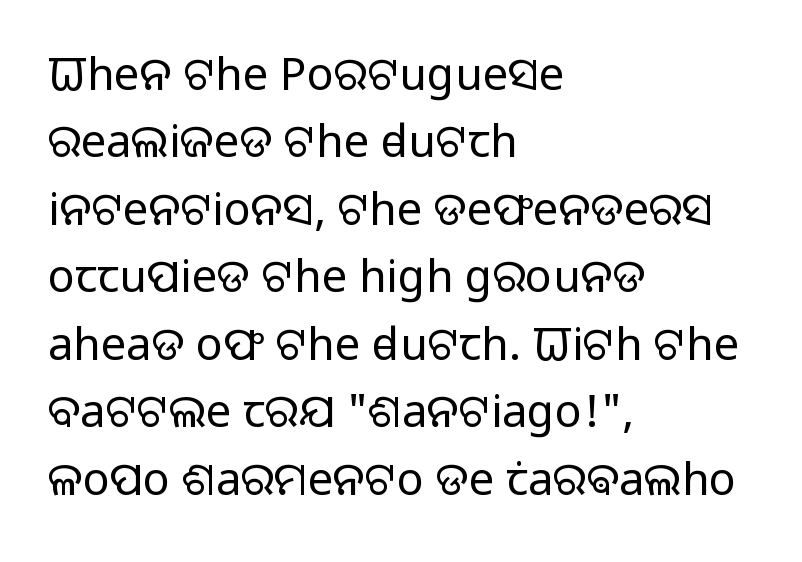
The image shows 45 px light sans-serif type, upright; set left-aligned, normal line spacing (1.5x), normal letter spacing, not underlined; low stroke contrast and a medium x-height.
